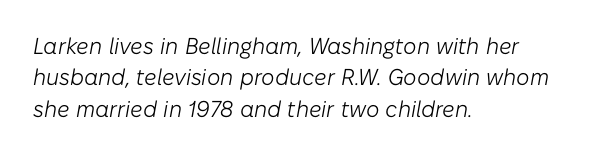
Q: Is the text bold? A: No.
Q: Is the text italic (slanted)? A: Yes, it leans right by about 10 degrees.
Q: Is the text underlined? A: No.
Q: How is the paragraph aligned? A: Left-aligned.
Q: Is the spacing between letters normal or unusually wide? A: Normal.
Q: Is the spacing between lines tight, normal or loose? A: Normal.
